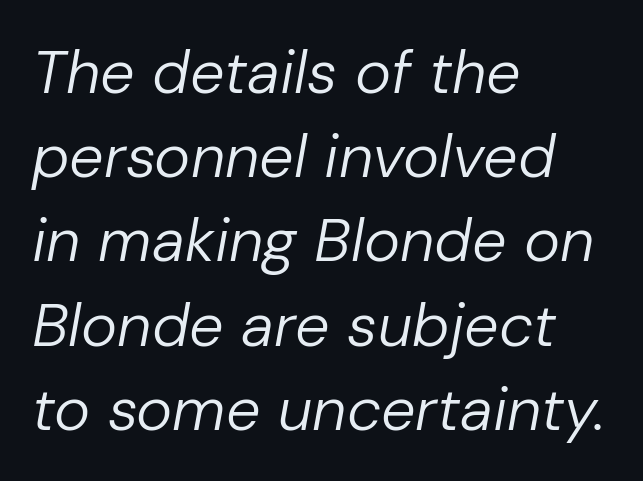
Q: Is the text bold? A: No.
Q: Is the text italic (slanted)? A: Yes, it leans right by about 10 degrees.
Q: Is the text underlined? A: No.
Q: How is the paragraph aligned? A: Left-aligned.
Q: Is the spacing between letters normal or unusually wide? A: Normal.
Q: Is the spacing between lines tight, normal or loose? A: Normal.
Q: Width (condensed, normal, or wide)? A: Normal.
Q: Stroke contrast? A: Low.
Q: x-height? A: Medium.
Q: Monospaced? A: No.
